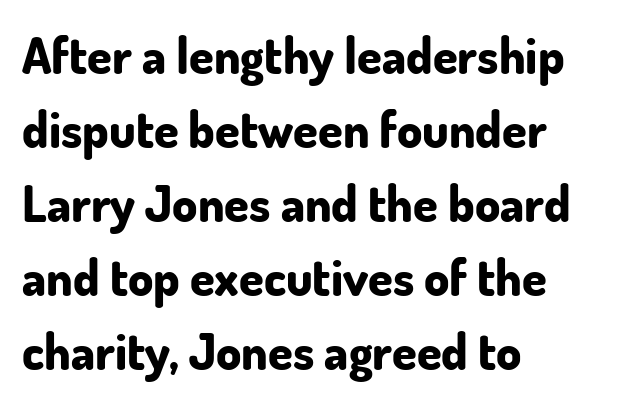
Grotesque or geometric, the face here clearly has no serifs. A clean baseline with only descenders dipping below it. Stroke thickness is high; the sample reads as a true bold. Note the varied advance widths — an 'i' is clearly narrower than an 'm'.
